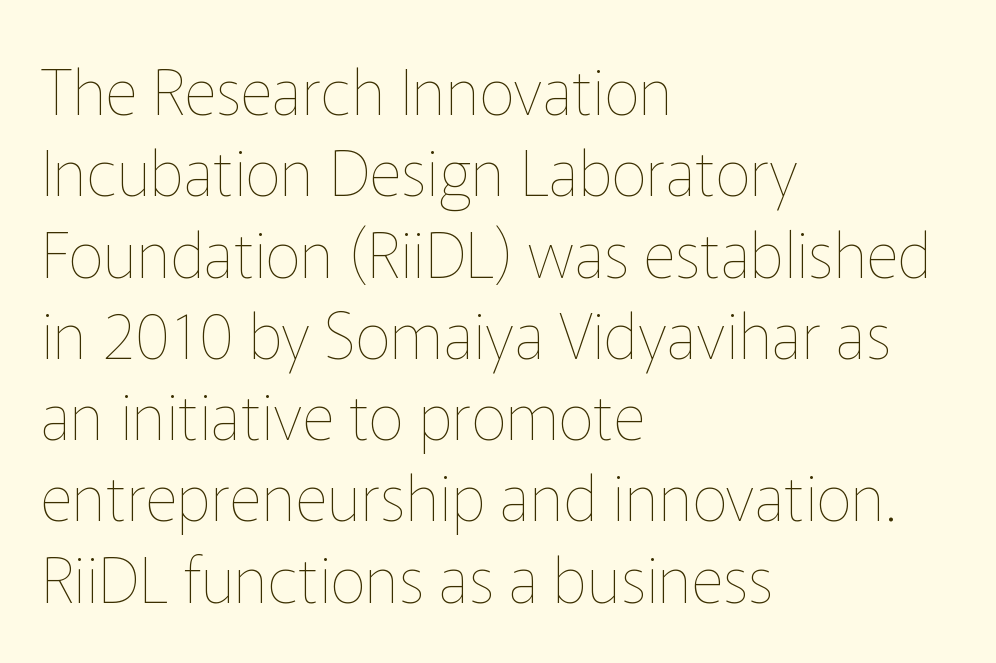
Q: Is the text bold? A: No.
Q: Is the text italic (slanted)? A: No, it is upright.
Q: Is the text underlined? A: No.
Q: How is the paragraph aligned? A: Left-aligned.
Q: Is the spacing between letters normal or unusually wide? A: Normal.
Q: Is the spacing between lines tight, normal or loose? A: Normal.
Q: Width (condensed, normal, or wide)? A: Normal.
Q: Stroke contrast? A: Low.
Q: x-height? A: Medium.
Q: Monospaced? A: No.
